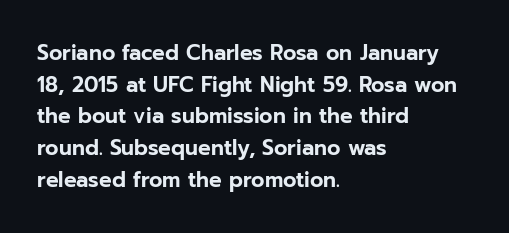
Q: Is the text italic (slanted)? A: No, it is upright.
Q: Is the text underlined? A: No.
Q: How is the paragraph aligned? A: Left-aligned.
Q: Is the spacing between letters normal or unusually wide? A: Normal.
Q: Is the spacing between lines tight, normal or loose? A: Normal.
